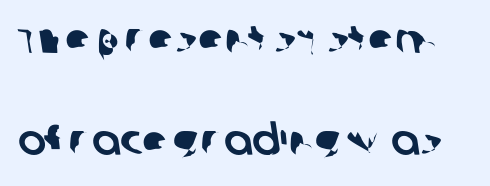
{"serif": "no", "width": "normal", "stroke_contrast": "low", "x_height": "large", "monospaced": "no", "underline": "no", "line_spacing": "loose", "line_spacing_ratio": 2.43, "letter_spacing": "normal", "letter_spacing_em": 0.0, "glyph_px": 42}
